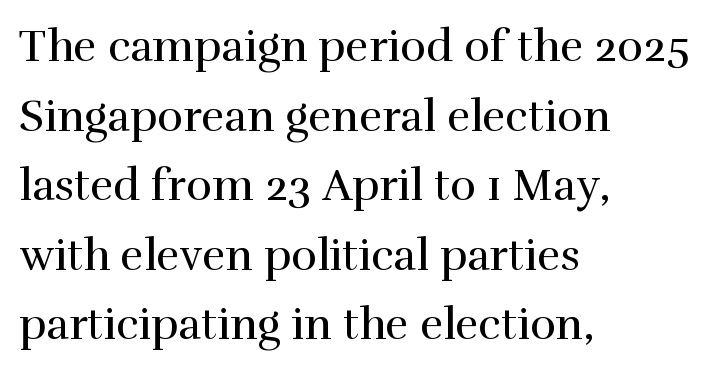
The rag falls on the right side of this text block. The leading is moderate, giving the passage an even texture. Ink coverage per letter is moderate at most. This sample has the flowing, uneven cadence of proportional lettering.
